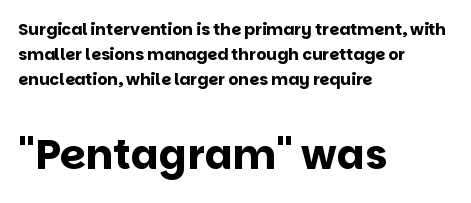
{"serif": "no", "italic": "no", "bold": "yes", "weight": "bold", "width": "normal", "stroke_contrast": "low", "x_height": "large", "monospaced": "no", "underline": "no", "align": "left", "line_spacing": "normal", "line_spacing_ratio": 1.55, "letter_spacing": "normal", "letter_spacing_em": 0.0, "larger_block": "second", "size_ratio": 2.56, "glyph_px": 41}
